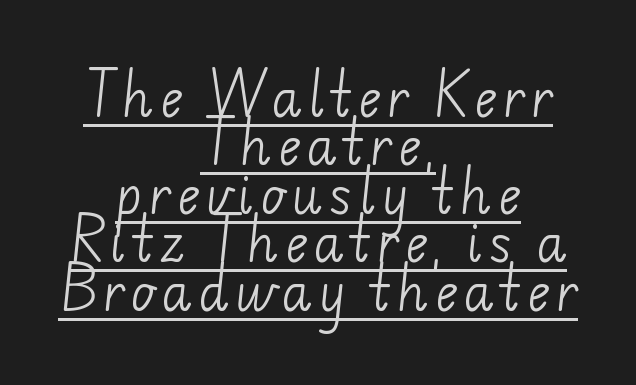
Q: Is the text bold? A: No.
Q: Is the typeface a serif or a sans-serif typeface? A: Sans-serif.
Q: Is the text underlined? A: Yes.
Q: How is the paragraph aligned? A: Centered.
Q: Is the spacing between lines tight, normal or loose? A: Tight.
Q: Width (condensed, normal, or wide)? A: Normal.
Q: Stroke contrast? A: Low.
Q: x-height? A: Small.
Q: Monospaced? A: No.
